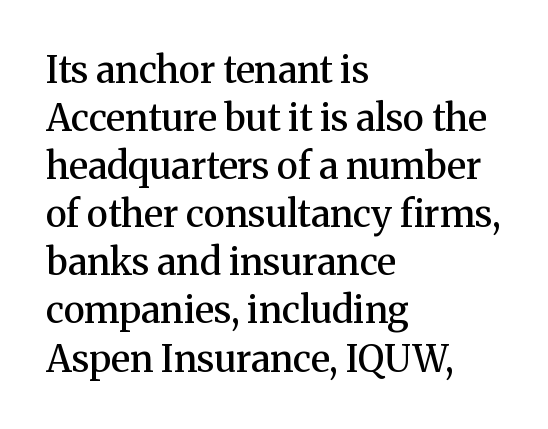
{"serif": "yes", "italic": "no", "bold": "semi", "weight": "semibold", "width": "normal", "stroke_contrast": "medium", "x_height": "medium", "monospaced": "no", "underline": "no", "align": "left", "line_spacing": "normal", "line_spacing_ratio": 1.3, "letter_spacing": "normal", "letter_spacing_em": 0.0, "glyph_px": 37}
